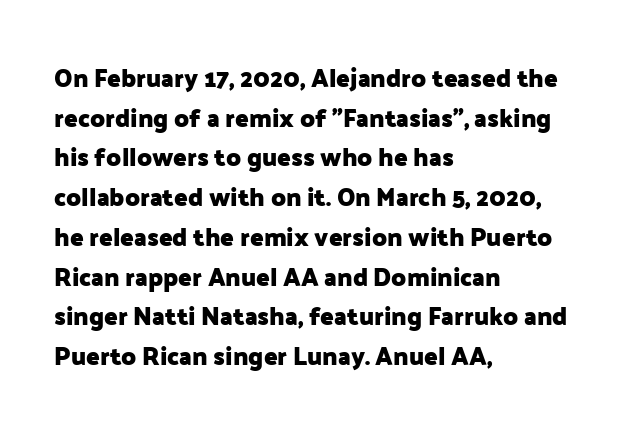
{"italic": "no", "bold": "yes", "underline": "no", "align": "left", "line_spacing": "normal", "line_spacing_ratio": 1.59, "letter_spacing": "normal", "letter_spacing_em": 0.0, "glyph_px": 25}
